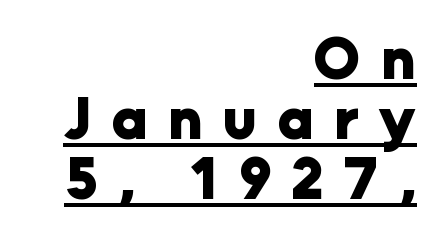
{"serif": "no", "italic": "no", "bold": "yes", "weight": "heavy", "width": "normal", "stroke_contrast": "low", "x_height": "medium", "monospaced": "no", "underline": "yes", "align": "right", "line_spacing": "tight", "line_spacing_ratio": 1.0, "letter_spacing": "wide", "letter_spacing_em": 0.34, "glyph_px": 60}
